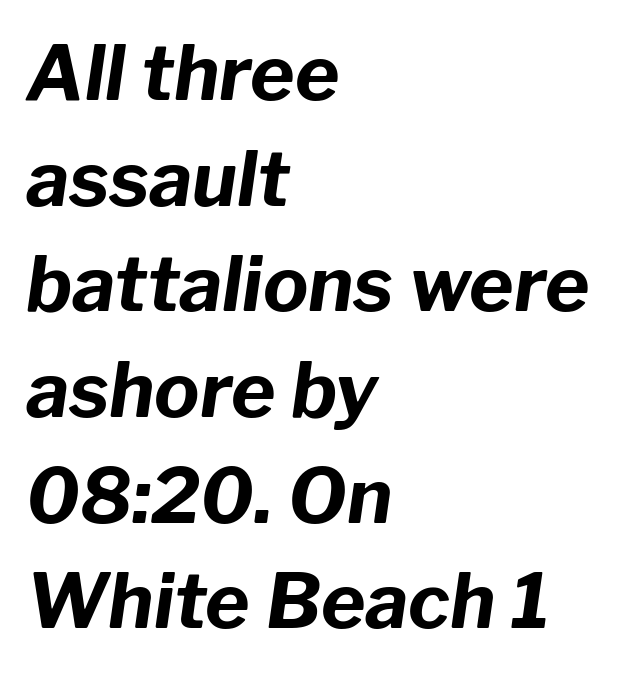
Q: Is the text bold? A: Yes.
Q: Is the text italic (slanted)? A: Yes, it leans right by about 8 degrees.
Q: Is the text underlined? A: No.
Q: How is the paragraph aligned? A: Left-aligned.
Q: Is the spacing between letters normal or unusually wide? A: Normal.
Q: Is the spacing between lines tight, normal or loose? A: Normal.
Q: Width (condensed, normal, or wide)? A: Normal.
Q: Stroke contrast? A: Low.
Q: x-height? A: Medium.
Q: Monospaced? A: No.
